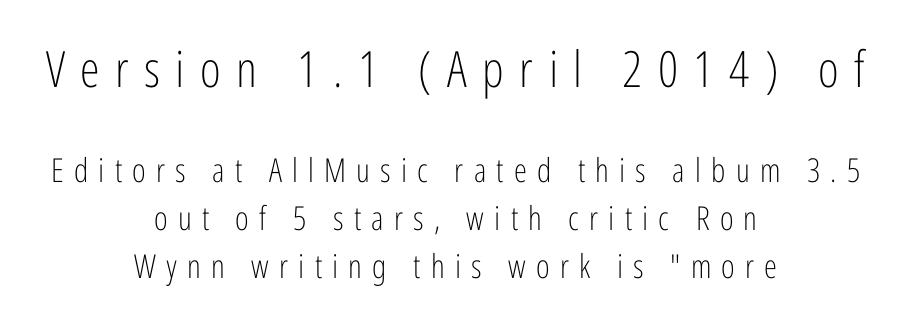
The image shows 50 px light, condensed sans-serif type, upright; set centered, normal line spacing (1.46x), unusually wide letter spacing (+0.31 em), not underlined; the first (top) block is 1.52x larger; low stroke contrast and a medium x-height.
